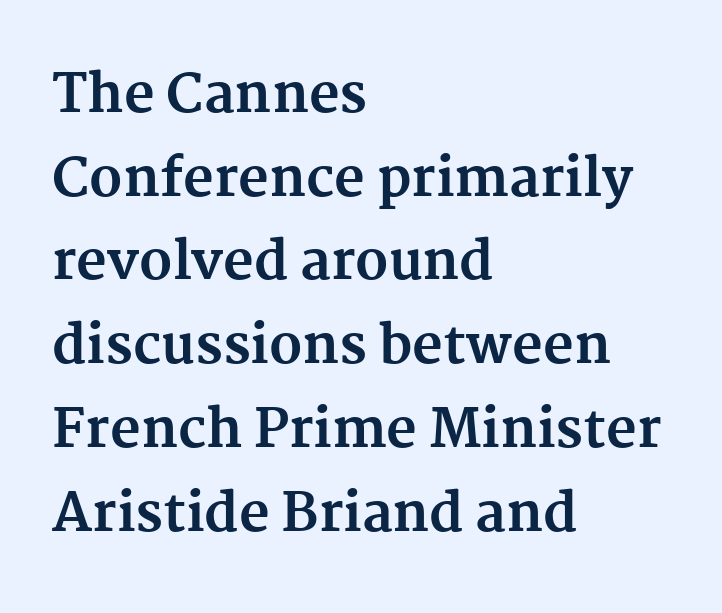
{"serif": "yes", "italic": "no", "bold": "yes", "weight": "bold", "width": "normal", "stroke_contrast": "medium", "x_height": "medium", "monospaced": "no", "underline": "no", "align": "left", "line_spacing": "normal", "line_spacing_ratio": 1.58, "letter_spacing": "normal", "letter_spacing_em": 0.0, "glyph_px": 53}
